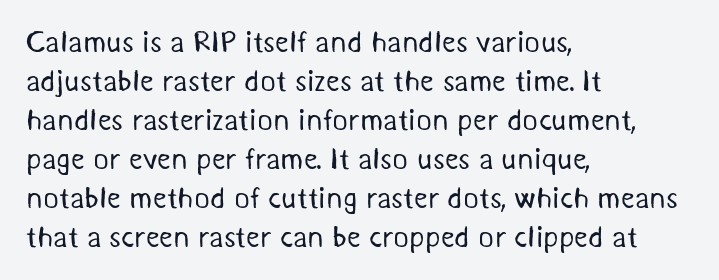
{"serif": "no", "bold": "no", "weight": "regular", "width": "normal", "stroke_contrast": "medium", "x_height": "medium", "monospaced": "no", "underline": "no", "align": "left", "line_spacing": "normal", "line_spacing_ratio": 1.3, "letter_spacing": "normal", "letter_spacing_em": 0.0, "glyph_px": 30}
